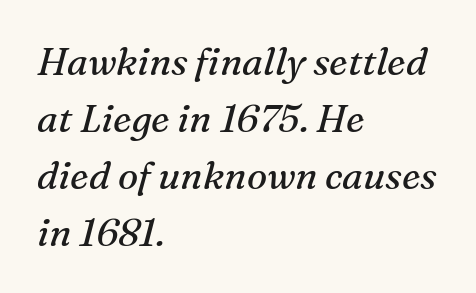
Q: Is the text bold? A: No.
Q: Is the text italic (slanted)? A: Yes, it leans right by about 16 degrees.
Q: Is the typeface a serif or a sans-serif typeface? A: Serif.
Q: Is the text underlined? A: No.
Q: How is the paragraph aligned? A: Left-aligned.
Q: Is the spacing between letters normal or unusually wide? A: Normal.
Q: Is the spacing between lines tight, normal or loose? A: Normal.
Q: Width (condensed, normal, or wide)? A: Normal.
Q: Stroke contrast? A: Medium.
Q: x-height? A: Medium.
Q: Monospaced? A: No.
